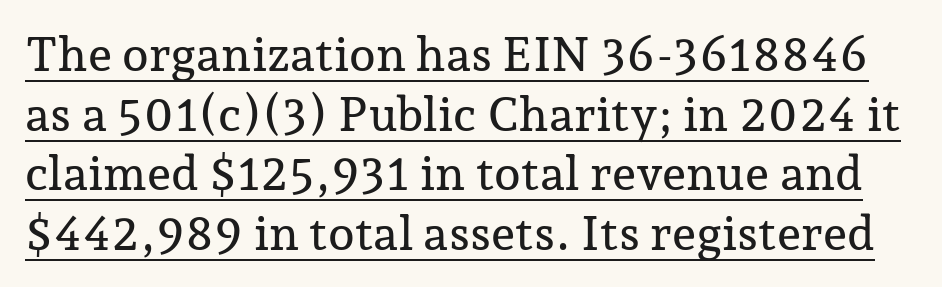
The string is rendered with underlining switched on. In terms of letterform style, serifs are clearly present. Tall strokes in this sample are plumb rather than angled. Here the designer chose a conventional face with non-uniform glyph widths. How are the letters spaced? Ordinarily, with no added tracking.
